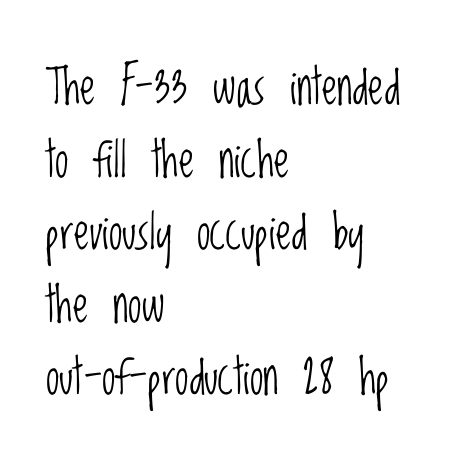
{"serif": "no", "italic": "no", "bold": "no", "weight": "light", "width": "condensed", "stroke_contrast": "low", "x_height": "large", "monospaced": "no", "underline": "no", "align": "left", "line_spacing": "normal", "line_spacing_ratio": 1.48, "letter_spacing": "normal", "letter_spacing_em": 0.0, "glyph_px": 49}
